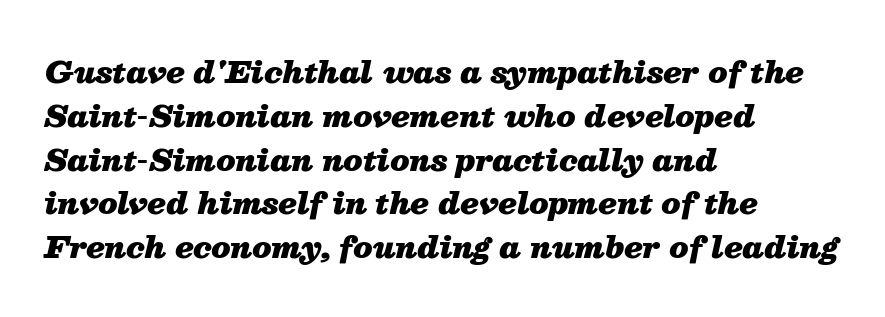
{"italic": "yes", "lean": "right", "slant_degrees": 13, "bold": "yes", "weight": "heavy", "width": "normal", "stroke_contrast": "medium", "x_height": "medium", "monospaced": "no", "underline": "no", "align": "left", "line_spacing": "normal", "line_spacing_ratio": 1.46, "letter_spacing": "normal", "letter_spacing_em": 0.0, "glyph_px": 30}
